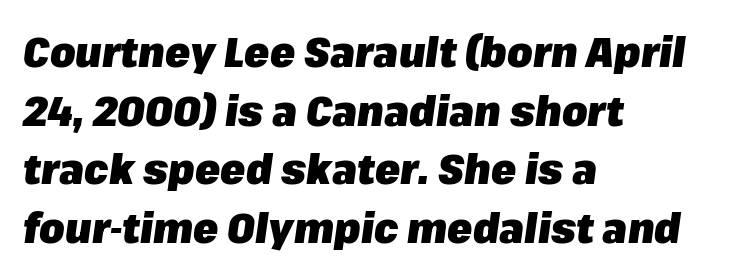
{"italic": "yes", "lean": "right", "slant_degrees": 8, "bold": "yes", "weight": "heavy", "width": "normal", "stroke_contrast": "low", "x_height": "medium", "monospaced": "no", "underline": "no", "align": "left", "line_spacing": "normal", "line_spacing_ratio": 1.43, "letter_spacing": "normal", "letter_spacing_em": 0.0, "glyph_px": 41}
